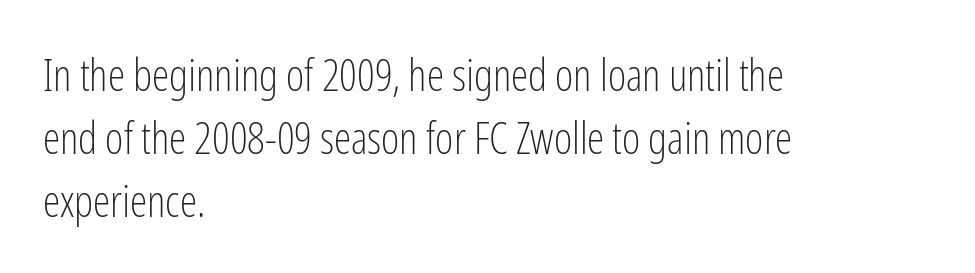
The image shows 44 px light, condensed sans-serif type, upright; set left-aligned, normal line spacing (1.43x), normal letter spacing, not underlined; low stroke contrast and a medium x-height.
